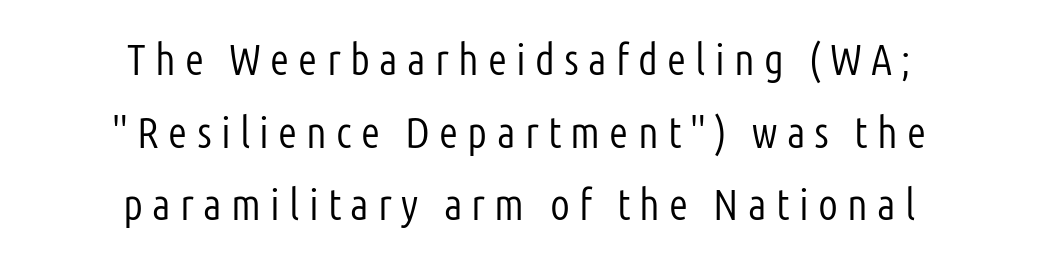
The image shows 44 px light, condensed sans-serif type, upright; set centered, normal line spacing (1.65x), unusually wide letter spacing (+0.21 em), not underlined; low stroke contrast and a medium x-height.
